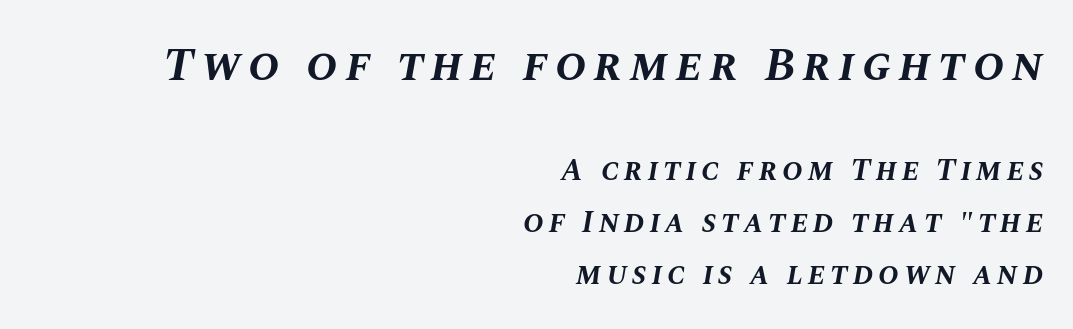
Quick note: interline space is typical. Would a proofreader flag this as italicized? Yes. Each glyph is drawn with heavy, bold strokes. Bare-footed words on every line. Which of the two is more prominent by size? The first, at the top. The paragraph shown leans on its right margin.
